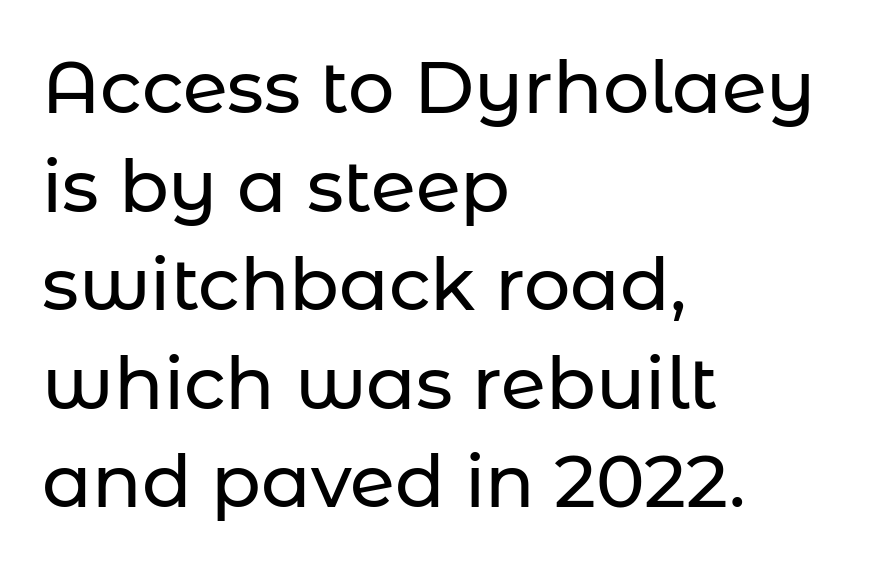
Q: Is the text italic (slanted)? A: No, it is upright.
Q: Is the typeface a serif or a sans-serif typeface? A: Sans-serif.
Q: Is the text underlined? A: No.
Q: How is the paragraph aligned? A: Left-aligned.
Q: Is the spacing between letters normal or unusually wide? A: Normal.
Q: Is the spacing between lines tight, normal or loose? A: Normal.
Q: Width (condensed, normal, or wide)? A: Normal.
Q: Stroke contrast? A: Low.
Q: x-height? A: Medium.
Q: Monospaced? A: No.
